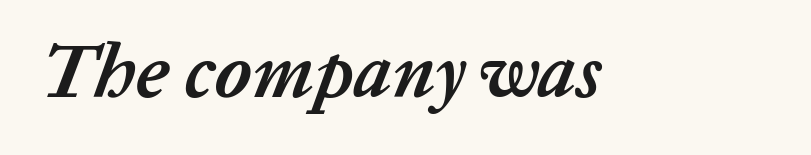
{"italic": "yes", "lean": "right", "slant_degrees": 20, "bold": "yes", "weight": "semibold", "width": "normal", "stroke_contrast": "low", "x_height": "medium", "monospaced": "no", "underline": "no", "letter_spacing": "normal", "letter_spacing_em": 0.0, "glyph_px": 76}
